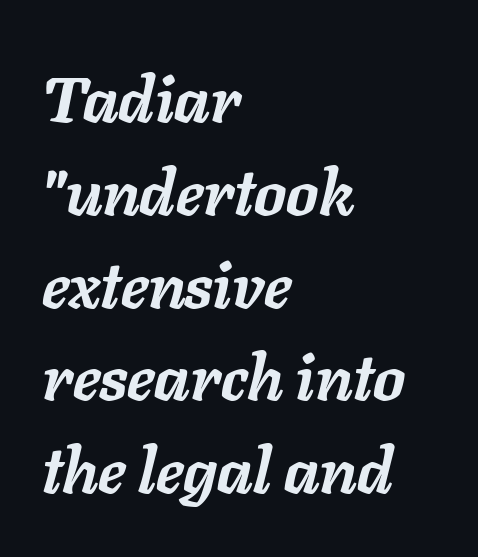
{"italic": "yes", "lean": "right", "slant_degrees": 11, "bold": "yes", "weight": "semibold", "width": "normal", "stroke_contrast": "low", "x_height": "medium", "monospaced": "no", "underline": "no", "align": "left", "line_spacing": "normal", "line_spacing_ratio": 1.45, "letter_spacing": "normal", "letter_spacing_em": 0.0, "glyph_px": 64}
